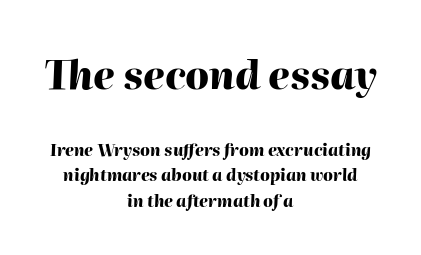
{"italic": "yes", "lean": "right", "slant_degrees": 2, "bold": "yes", "weight": "heavy", "width": "normal", "stroke_contrast": "high", "x_height": "medium", "monospaced": "no", "underline": "no", "align": "center", "line_spacing": "normal", "line_spacing_ratio": 1.6, "letter_spacing": "normal", "letter_spacing_em": 0.0, "larger_block": "first", "size_ratio": 2.44, "glyph_px": 39}
